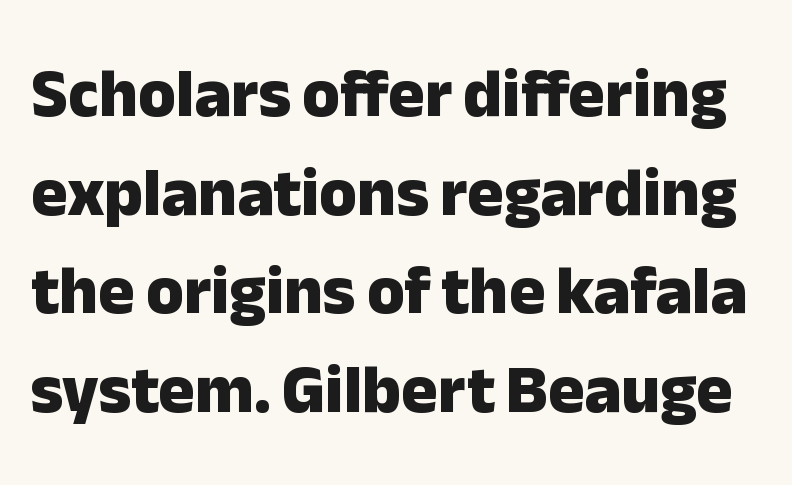
The space between consecutive lines is moderate. Nothing sits at the stroke ends, so this counts as sans-serif. Every character sits straight up, as roman type does. Unmarked baselines from the first word to the last.
